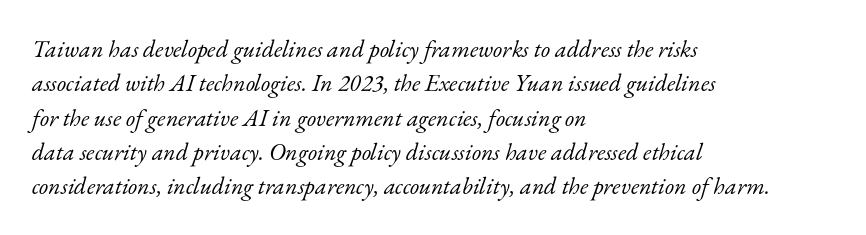
{"italic": "yes", "lean": "right", "slant_degrees": 17, "bold": "no", "underline": "no", "align": "left", "line_spacing": "normal", "line_spacing_ratio": 1.43, "letter_spacing": "normal", "letter_spacing_em": 0.0, "glyph_px": 24}
